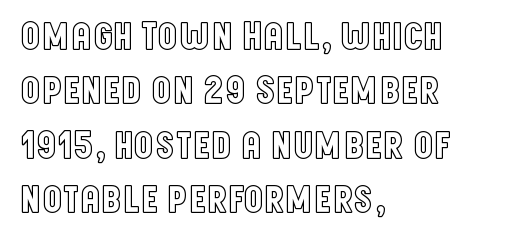
{"italic": "no", "width": "condensed", "x_height": "large", "monospaced": "no", "underline": "no", "align": "left", "line_spacing": "normal", "line_spacing_ratio": 1.36, "letter_spacing": "normal", "letter_spacing_em": 0.0, "glyph_px": 40}
